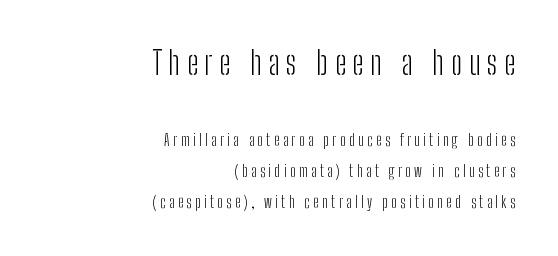
The image shows 32 px light, condensed sans-serif type, upright; set right-aligned, loose line spacing (1.93x), unusually wide letter spacing (+0.21 em), not underlined; the first (top) block is 2.0x larger; low stroke contrast and a medium x-height.
